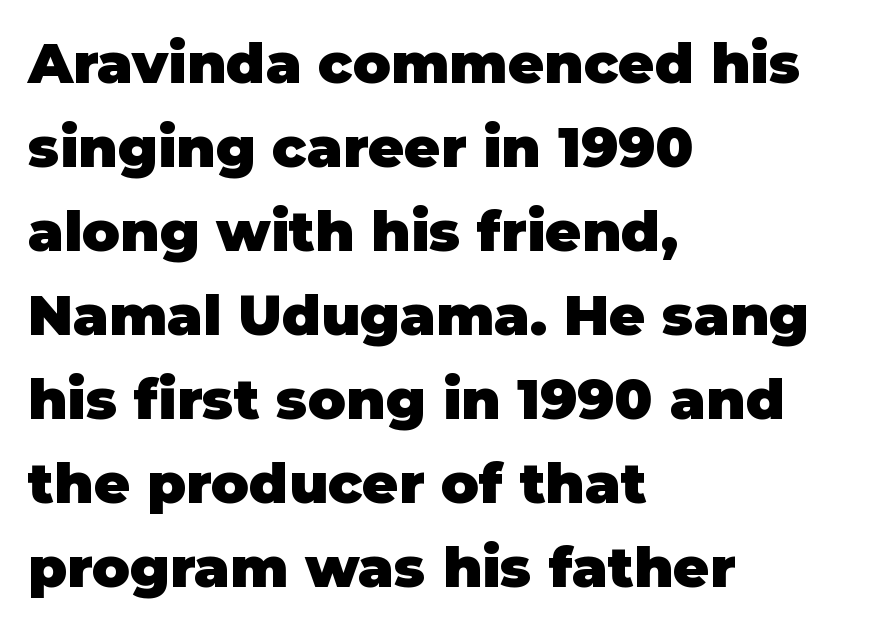
The image shows 56 px heavy sans-serif type, upright; set left-aligned, normal line spacing (1.5x), normal letter spacing, not underlined; low stroke contrast and a large x-height.
